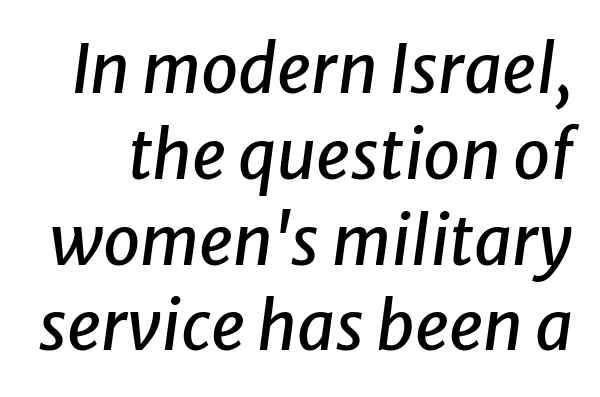
The rendering keeps characters at their native spacing. This sample keeps an unexceptional amount of space between lines. Compared with ordinary roman type, these characters are visibly tilted. The face used here is proportionally spaced, like ordinary book or web type. Each row of text sits above clean, open space.
